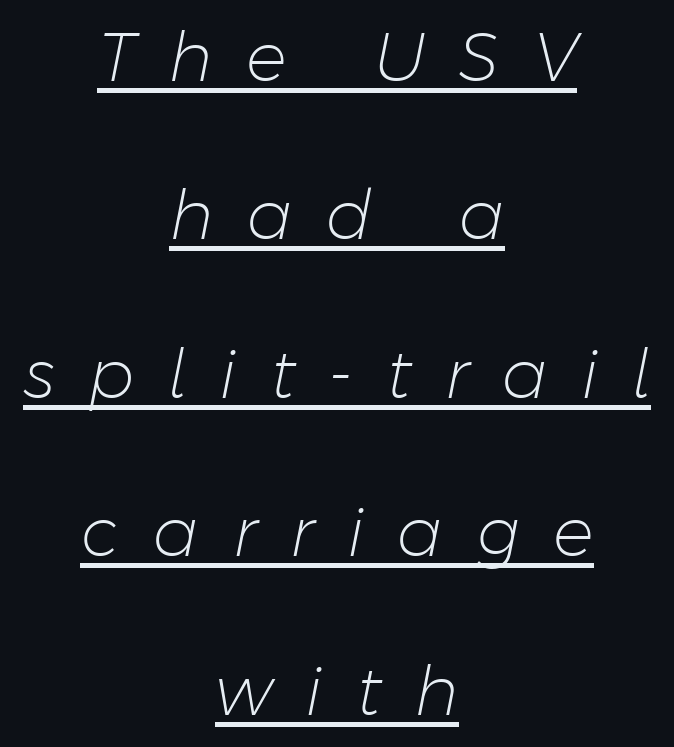
{"italic": "yes", "lean": "right", "slant_degrees": 11, "bold": "no", "weight": "light", "width": "normal", "stroke_contrast": "low", "x_height": "medium", "monospaced": "no", "underline": "yes", "align": "center", "line_spacing": "loose", "line_spacing_ratio": 2.33, "letter_spacing": "wide", "letter_spacing_em": 0.49, "glyph_px": 68}
